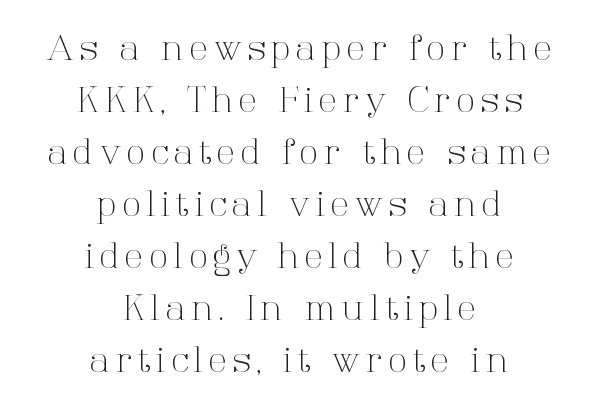
The image shows 34 px light serif type, upright; set centered, normal line spacing (1.53x), not underlined; high stroke contrast and a medium x-height.
